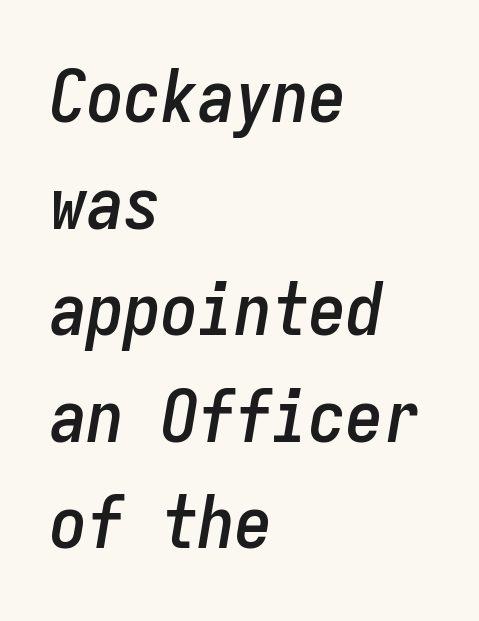
The image shows 74 px condensed type, italic (leaning right), monospaced; set left-aligned, normal line spacing (1.44x), normal letter spacing, not underlined; low stroke contrast and a medium x-height.
